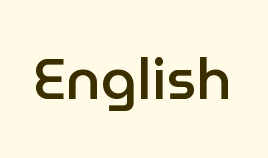
The characters display no serif detailing; their extremities are plain. Typesetter's note: demi weight, one step under bold. The horizontal fit of the characters is conventional and even. Bare-footed words on every line.
